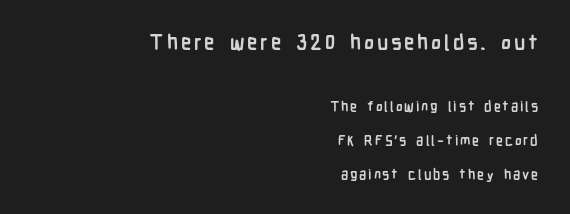
{"italic": "no", "bold": "yes", "underline": "no", "align": "right", "line_spacing": "loose", "line_spacing_ratio": 2.41, "larger_block": "first", "size_ratio": 1.5, "glyph_px": 21}
